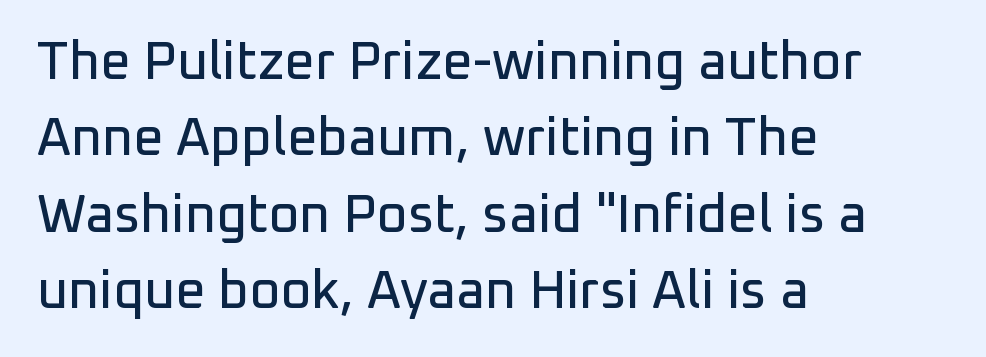
Does the leading feel generous? No, just average. Plain, unruled lines of type. The lettering holds an erect, upright posture throughout. A typesetter would call this proportional, since set widths differ per character. Each word holds together tightly as a unit, with standard inter-letter gaps.
